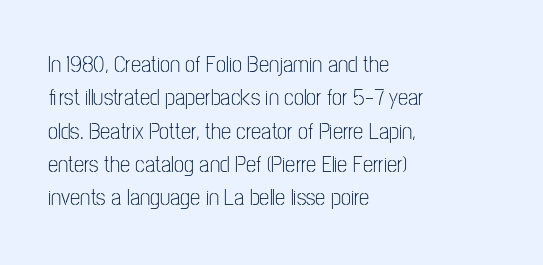
{"italic": "no", "bold": "no", "underline": "no", "align": "left", "line_spacing": "normal", "line_spacing_ratio": 1.45, "letter_spacing": "normal", "letter_spacing_em": 0.0, "glyph_px": 23}
